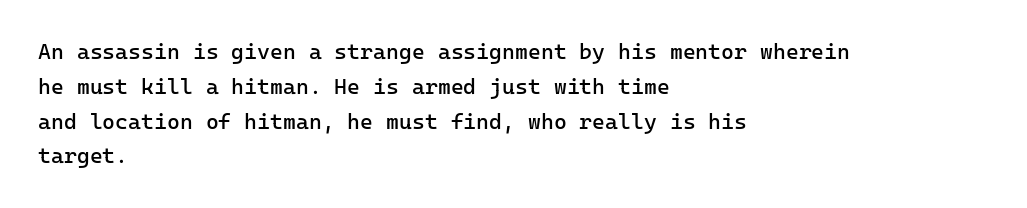
All the whitespace from short lines collects on the right. No extra tracking has been applied to these lines. Characters remain perfectly vertical along every line. The space beneath each line is pristine and unruled. Vertical stems look standard width or narrower in stroke.
